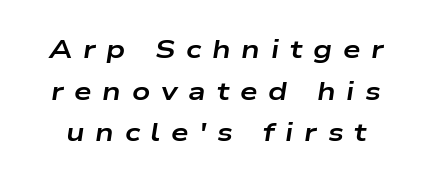
Compared with typical body copy, the letter spacing here is much looser. The passage shown stacks its lines at a standard gap. Emphasis by weight is at full strength: bold. This sample uses an oblique cut, with every glyph tilted off the vertical. Type without underlining.
